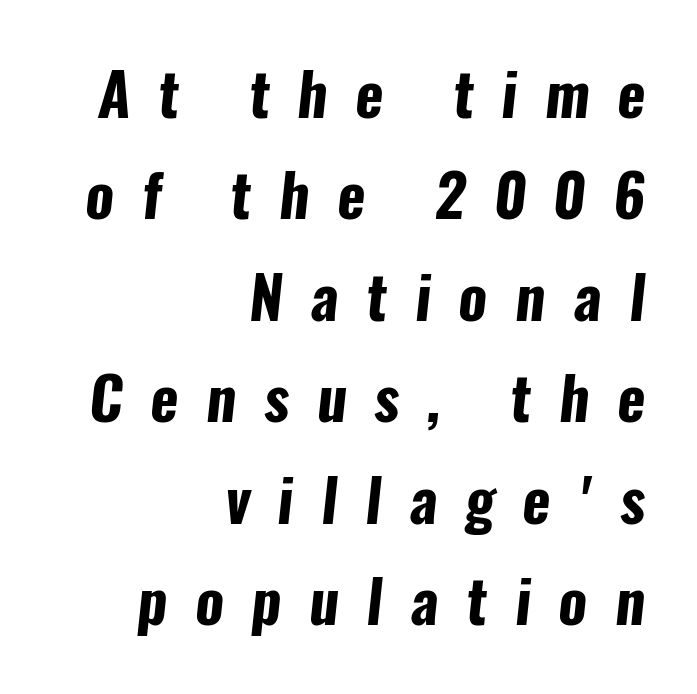
Q: Is the text bold? A: Yes.
Q: Is the typeface a serif or a sans-serif typeface? A: Sans-serif.
Q: Is the text underlined? A: No.
Q: How is the paragraph aligned? A: Right-aligned.
Q: Is the spacing between letters normal or unusually wide? A: Unusually wide.
Q: Is the spacing between lines tight, normal or loose? A: Normal.
Q: Width (condensed, normal, or wide)? A: Condensed.
Q: Stroke contrast? A: Low.
Q: x-height? A: Medium.
Q: Monospaced? A: No.
